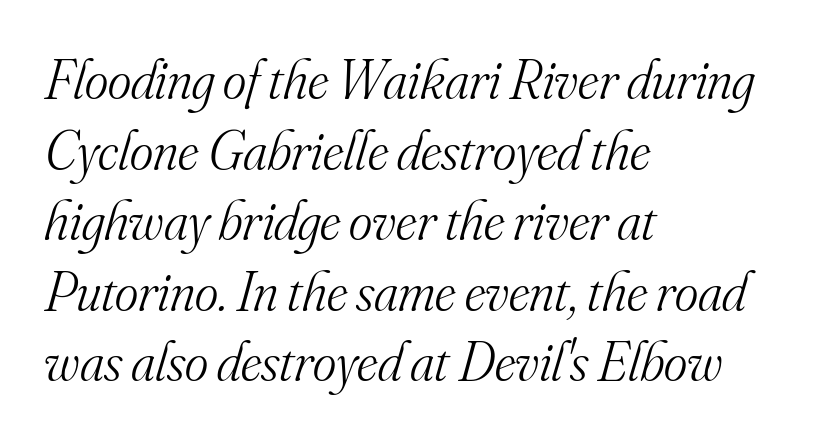
Each row of text sits above clean, open space. How would I describe the line gaps? Plain and ordinary. Examine the stroke ends and you'll spot serifs. Weight class: somewhere from thin through regular. Layout note: lines flush left.
